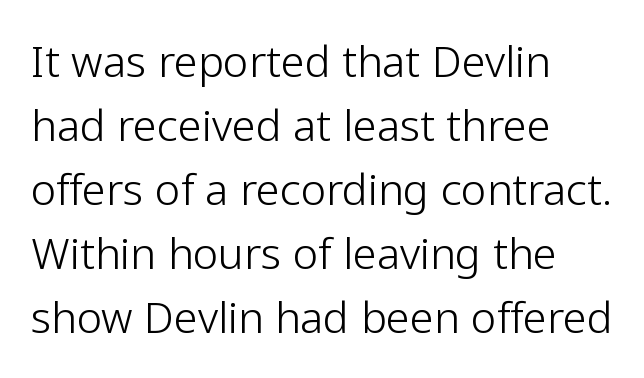
{"serif": "no", "italic": "no", "bold": "no", "weight": "light", "width": "normal", "stroke_contrast": "low", "x_height": "medium", "monospaced": "no", "underline": "no", "align": "left", "line_spacing": "normal", "line_spacing_ratio": 1.49, "letter_spacing": "normal", "letter_spacing_em": 0.0, "glyph_px": 43}
